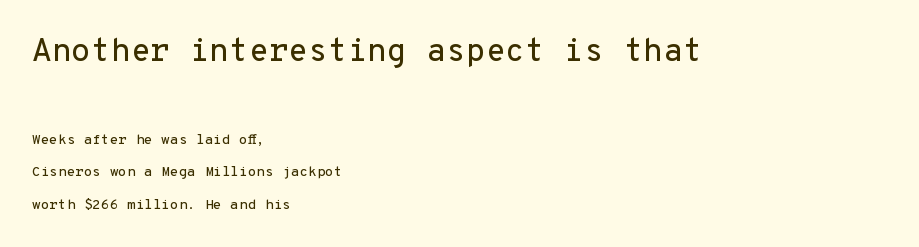
The image shows 32 px sans-serif type, upright, monospaced; set left-aligned, loose line spacing (2.3x), normal letter spacing, not underlined; the first (top) block is 2.29x larger; low stroke contrast and a medium x-height.
